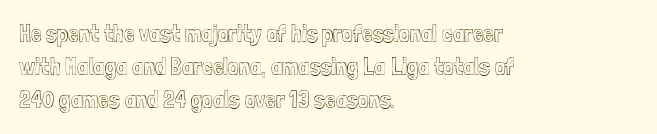
The image shows 24 px text type, upright; set left-aligned, normal line spacing (1.38x), normal letter spacing, not underlined.
